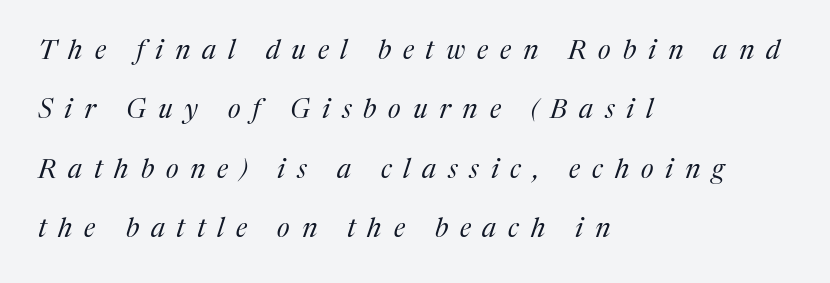
Q: Is the text bold? A: No.
Q: Is the text italic (slanted)? A: Yes, it leans right by about 17 degrees.
Q: Is the text underlined? A: No.
Q: How is the paragraph aligned? A: Left-aligned.
Q: Is the spacing between letters normal or unusually wide? A: Unusually wide.
Q: Is the spacing between lines tight, normal or loose? A: Loose.
